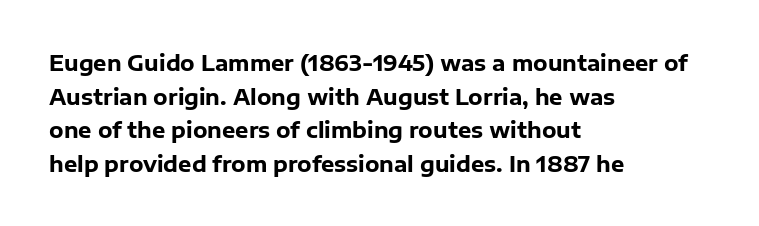
Q: Is the text bold? A: Yes.
Q: Is the text italic (slanted)? A: No, it is upright.
Q: Is the text underlined? A: No.
Q: How is the paragraph aligned? A: Left-aligned.
Q: Is the spacing between letters normal or unusually wide? A: Normal.
Q: Is the spacing between lines tight, normal or loose? A: Normal.
